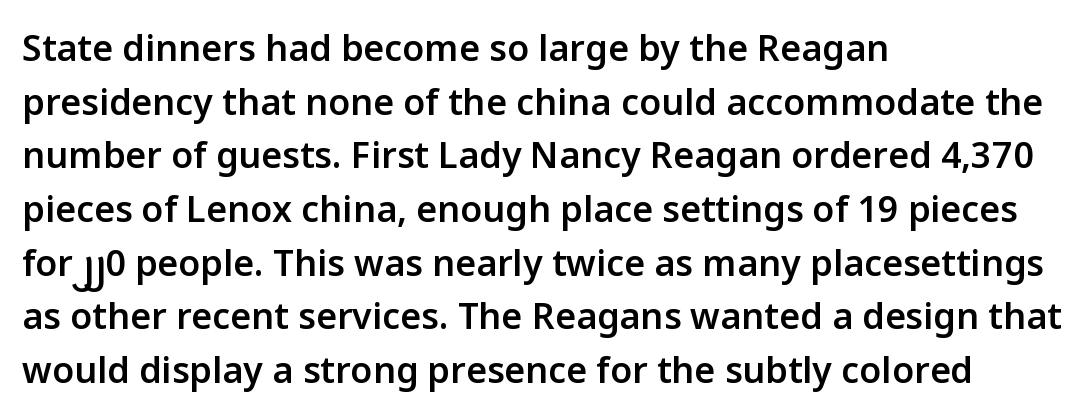
The space beneath each line is pristine and unruled. What's the leading like? Ordinary, nothing unusual. You can tell it's not italic because the verticals are truly vertical. You could not count columns in this text — the font is proportionally spaced. Check where the strokes stop: nothing finishes them off — pure sans. Short and long lines alike share a common starting point at left.
